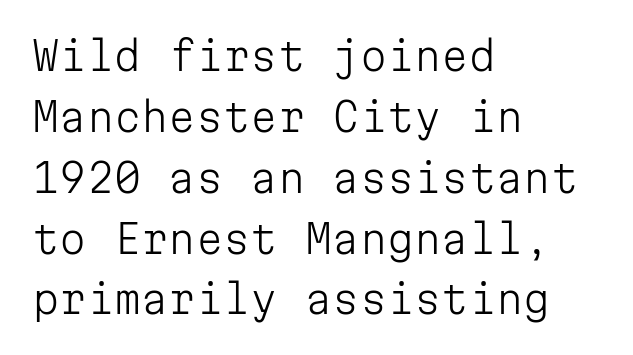
The image shows 39 px light sans-serif type, upright, monospaced; set left-aligned, normal line spacing (1.56x), normal letter spacing, not underlined; low stroke contrast and a medium x-height.
